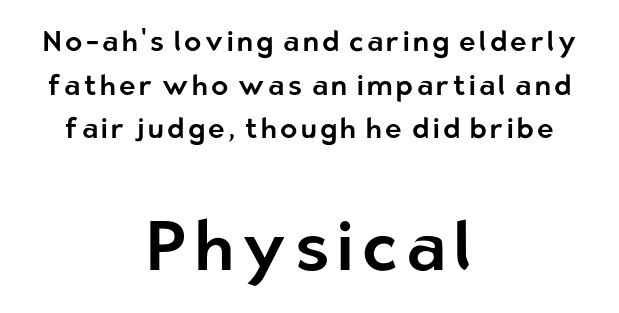
{"serif": "no", "italic": "no", "width": "normal", "stroke_contrast": "low", "x_height": "medium", "monospaced": "no", "underline": "no", "align": "center", "line_spacing": "normal", "line_spacing_ratio": 1.56, "larger_block": "second", "size_ratio": 2.46, "glyph_px": 69}
